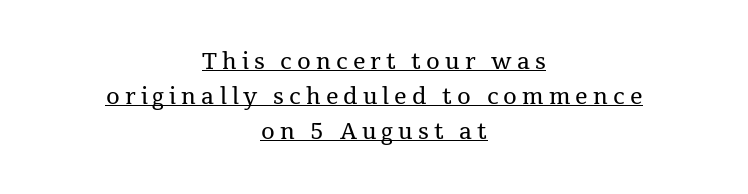
Weight: in the light-to-regular range. Quick note: not italic, upright. Short and long lines alike share a common midpoint. The passage shown stacks its lines at a standard gap.
